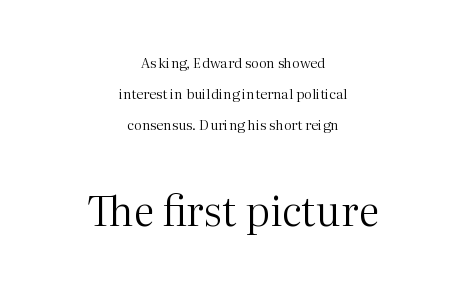
The image shows 41 px regular-weight serif type, upright; set centered, loose line spacing (2.22x), normal letter spacing, not underlined; the second (bottom) block is 2.93x larger; medium stroke contrast and a medium x-height.
